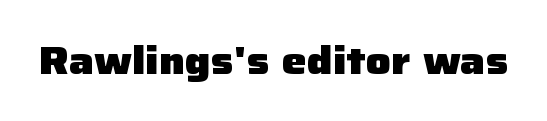
Q: Is the text bold? A: Yes.
Q: Is the text italic (slanted)? A: No, it is upright.
Q: Is the typeface a serif or a sans-serif typeface? A: Sans-serif.
Q: Is the text underlined? A: No.
Q: Is the spacing between letters normal or unusually wide? A: Normal.
Q: Width (condensed, normal, or wide)? A: Normal.
Q: Stroke contrast? A: Low.
Q: x-height? A: Medium.
Q: Monospaced? A: No.
